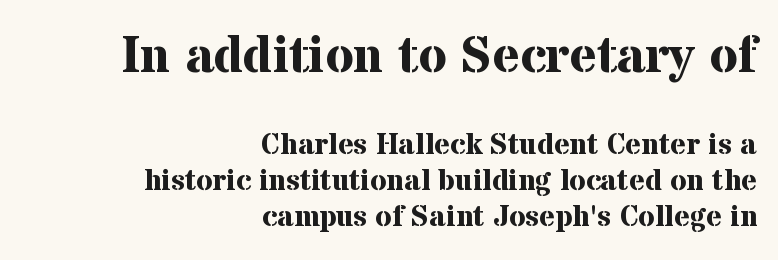
{"serif": "yes", "italic": "no", "bold": "yes", "weight": "bold", "width": "normal", "stroke_contrast": "medium", "x_height": "medium", "monospaced": "no", "underline": "no", "align": "right", "line_spacing_ratio": 1.19, "letter_spacing": "normal", "letter_spacing_em": 0.0, "larger_block": "first", "size_ratio": 1.73, "glyph_px": 52}
